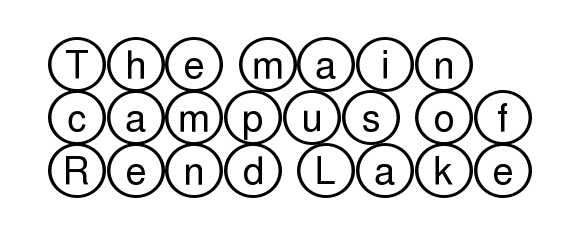
{"italic": "no", "width": "wide", "x_height": "large", "underline": "no", "align": "left", "line_spacing": "normal", "line_spacing_ratio": 1.39, "letter_spacing": "normal", "letter_spacing_em": 0.0, "glyph_px": 38}
